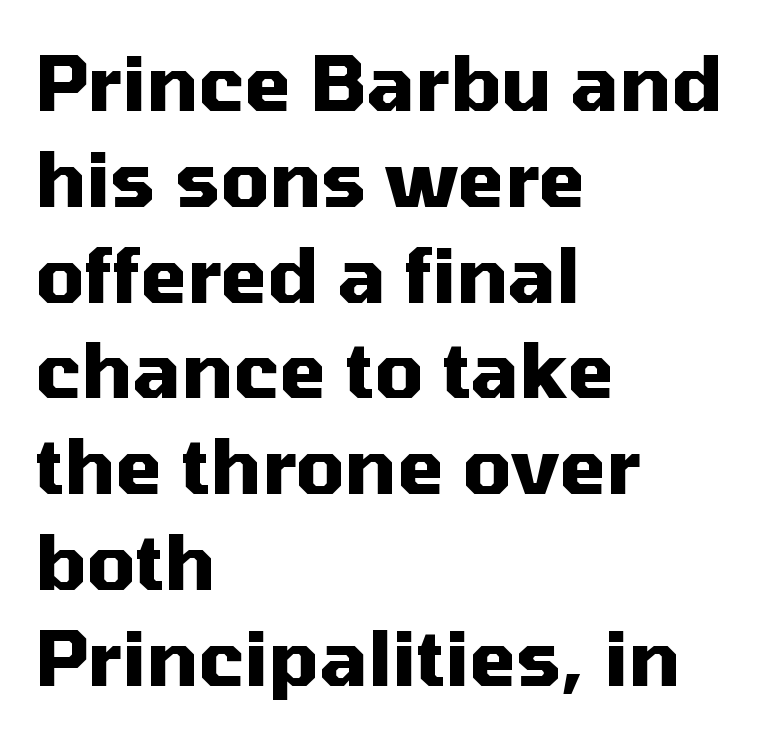
{"serif": "no", "italic": "no", "bold": "yes", "weight": "heavy", "width": "normal", "stroke_contrast": "medium", "x_height": "medium", "monospaced": "no", "underline": "no", "align": "left", "line_spacing": "normal", "line_spacing_ratio": 1.26, "letter_spacing": "normal", "letter_spacing_em": 0.0, "glyph_px": 76}
